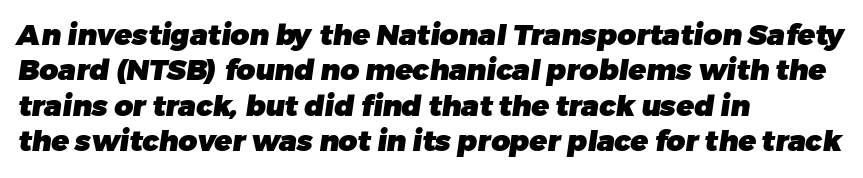
Q: Is the text bold? A: Yes.
Q: Is the typeface a serif or a sans-serif typeface? A: Sans-serif.
Q: Is the text underlined? A: No.
Q: How is the paragraph aligned? A: Left-aligned.
Q: Is the spacing between letters normal or unusually wide? A: Normal.
Q: Width (condensed, normal, or wide)? A: Normal.
Q: Stroke contrast? A: Low.
Q: x-height? A: Medium.
Q: Monospaced? A: No.
